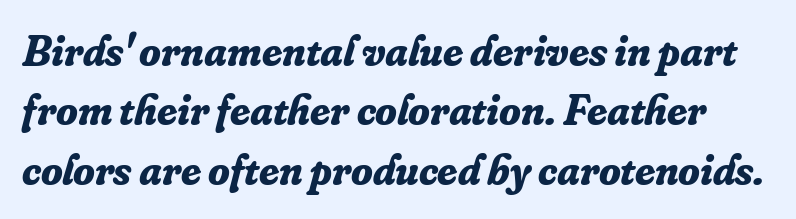
Q: Is the text bold? A: Yes.
Q: Is the text italic (slanted)? A: Yes, it leans right by about 16 degrees.
Q: Is the typeface a serif or a sans-serif typeface? A: Serif.
Q: Is the text underlined? A: No.
Q: Is the spacing between letters normal or unusually wide? A: Normal.
Q: Is the spacing between lines tight, normal or loose? A: Normal.
Q: Width (condensed, normal, or wide)? A: Normal.
Q: Stroke contrast? A: Low.
Q: x-height? A: Small.
Q: Monospaced? A: No.
